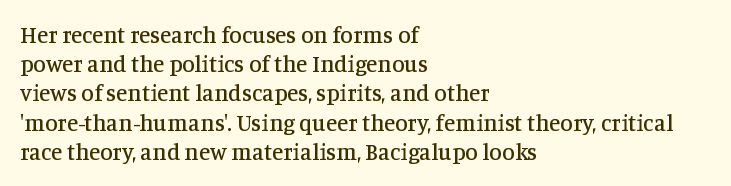
Interline gaps are of average width in this sample. Short note: letters normally spaced. Posture: vertical. The strip under each line holds only bare page. Which margin do the lines hug? The left one — the right edge is uneven.
